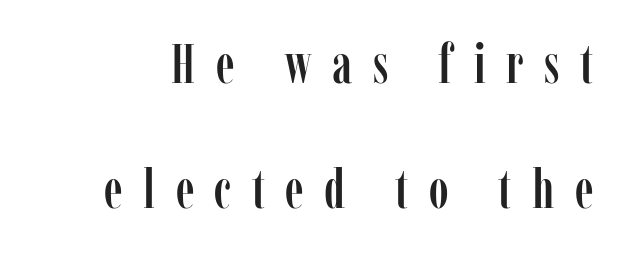
The image shows 54 px condensed serif type, upright; set loose line spacing (2.31x), unusually wide letter spacing (+0.38 em), not underlined; low stroke contrast and a medium x-height.
